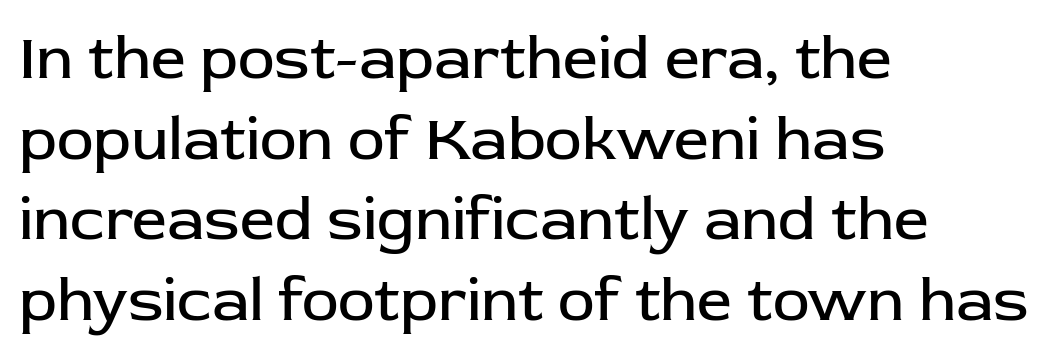
The image shows 62 px regular-weight sans-serif type, upright; set left-aligned, normal line spacing (1.3x), normal letter spacing, not underlined; low stroke contrast and a medium x-height.
